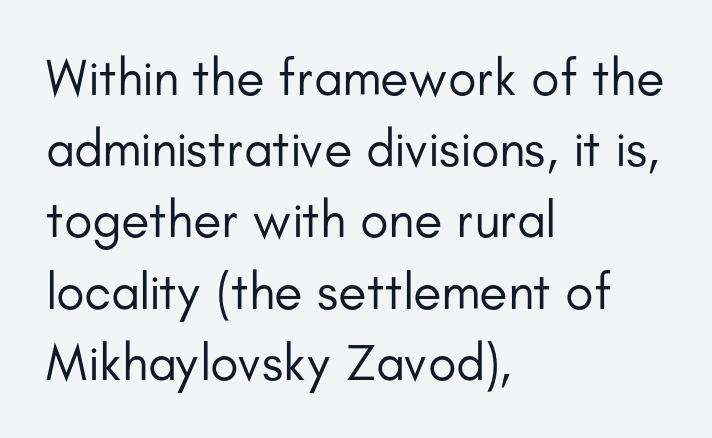
Q: Is the text bold? A: No.
Q: Is the text italic (slanted)? A: No, it is upright.
Q: Is the typeface a serif or a sans-serif typeface? A: Sans-serif.
Q: Is the text underlined? A: No.
Q: How is the paragraph aligned? A: Left-aligned.
Q: Is the spacing between letters normal or unusually wide? A: Normal.
Q: Is the spacing between lines tight, normal or loose? A: Normal.
Q: Width (condensed, normal, or wide)? A: Normal.
Q: Stroke contrast? A: Low.
Q: x-height? A: Small.
Q: Monospaced? A: No.
